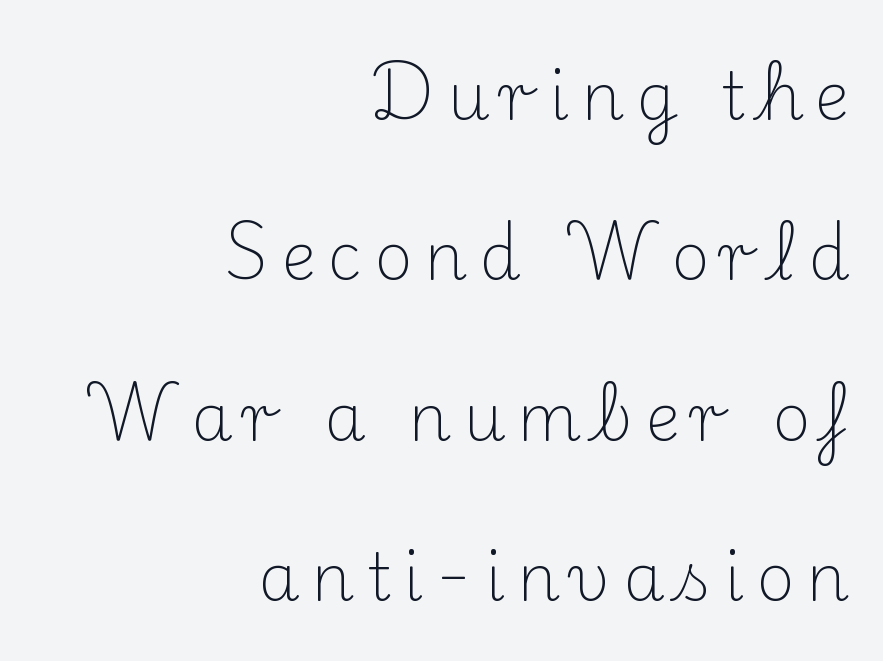
Q: Is the text bold? A: No.
Q: Is the text italic (slanted)? A: No, it is upright.
Q: Is the typeface a serif or a sans-serif typeface? A: Serif.
Q: Is the text underlined? A: No.
Q: How is the paragraph aligned? A: Right-aligned.
Q: Is the spacing between lines tight, normal or loose? A: Loose.
Q: Width (condensed, normal, or wide)? A: Normal.
Q: Stroke contrast? A: Medium.
Q: x-height? A: Small.
Q: Monospaced? A: No.
